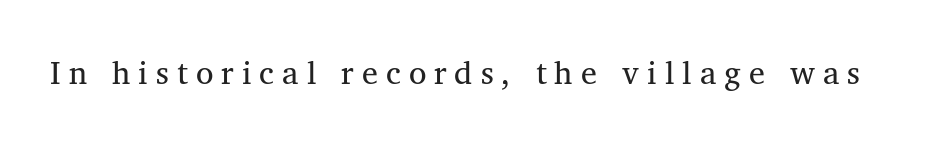
The image shows 32 px regular-weight serif type, upright; set unusually wide letter spacing (+0.25 em), not underlined; medium stroke contrast and a medium x-height.
